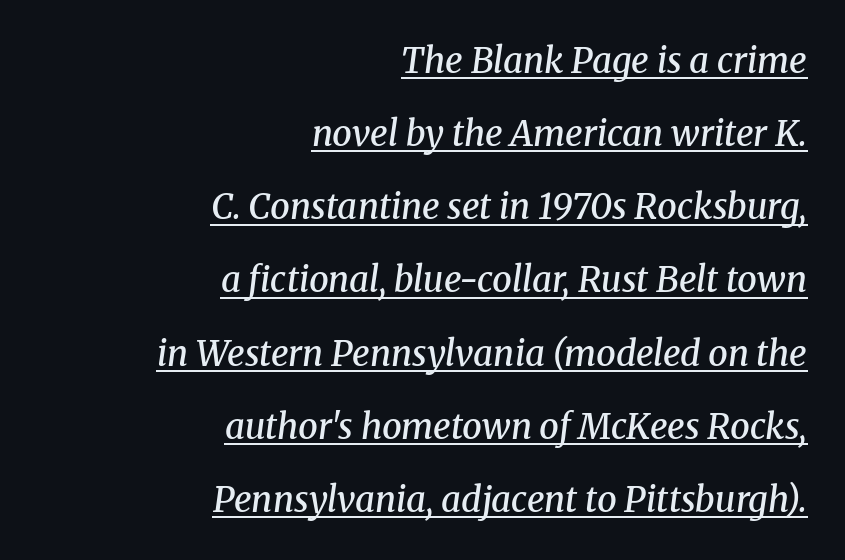
A typesetter would call this zero additional tracking. Slanted lettering throughout. A great deal of white space separates one row of letters from the next. The face used here appears with an underline applied. Teacher's note: observe the even right margin — that is flush-right alignment.
